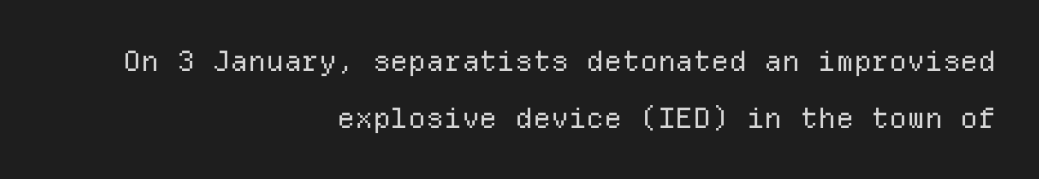
{"serif": "no", "italic": "no", "bold": "no", "weight": "regular", "width": "normal", "stroke_contrast": "low", "x_height": "medium", "monospaced": "yes", "underline": "no", "align": "right", "line_spacing": "loose", "line_spacing_ratio": 2.03, "letter_spacing": "normal", "letter_spacing_em": 0.0, "glyph_px": 28}
